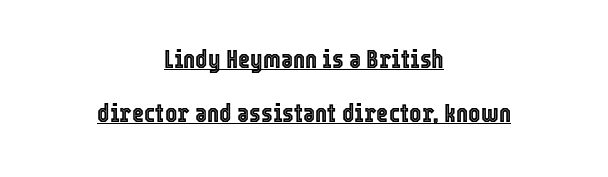
The image shows 26 px text type, upright; set centered, loose line spacing (2.08x), normal letter spacing, underlined.
